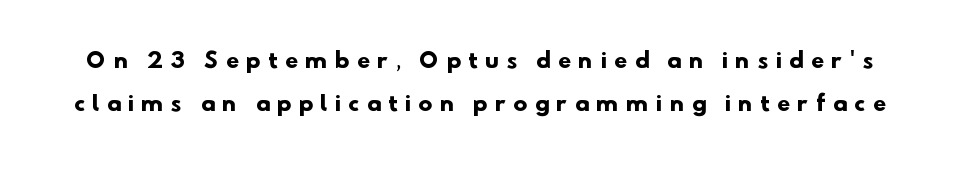
Q: Is the text bold? A: Yes.
Q: Is the text underlined? A: No.
Q: Is the spacing between letters normal or unusually wide? A: Unusually wide.
Q: Is the spacing between lines tight, normal or loose? A: Loose.
